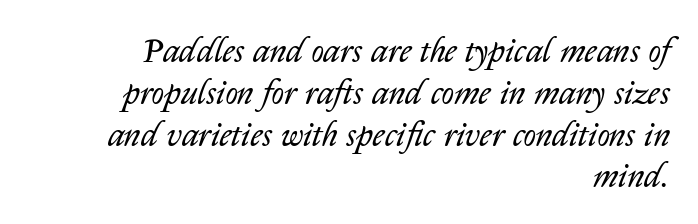
{"italic": "yes", "lean": "right", "slant_degrees": 14, "bold": "no", "weight": "regular", "width": "normal", "stroke_contrast": "low", "x_height": "medium", "monospaced": "no", "underline": "no", "align": "right", "line_spacing_ratio": 1.23, "letter_spacing": "normal", "letter_spacing_em": 0.0, "glyph_px": 34}
